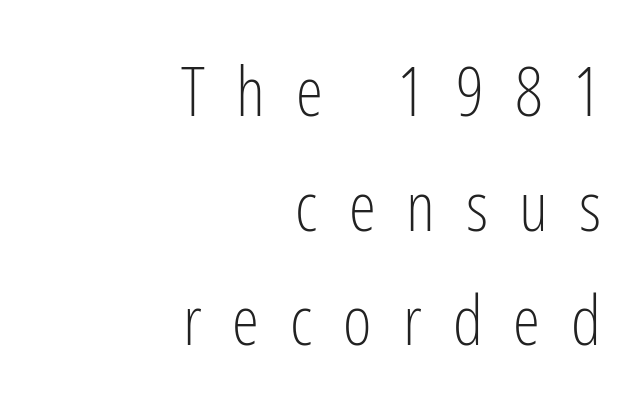
The passage shown is typed in a proportional face where columns would drift. Glyph-to-glyph distance is far greater than everyday printed text. The type family on display is of the sans-serif kind. The passage shown stacks its lines at a standard gap. The weight would be labelled regular, book, light, or lighter still.
